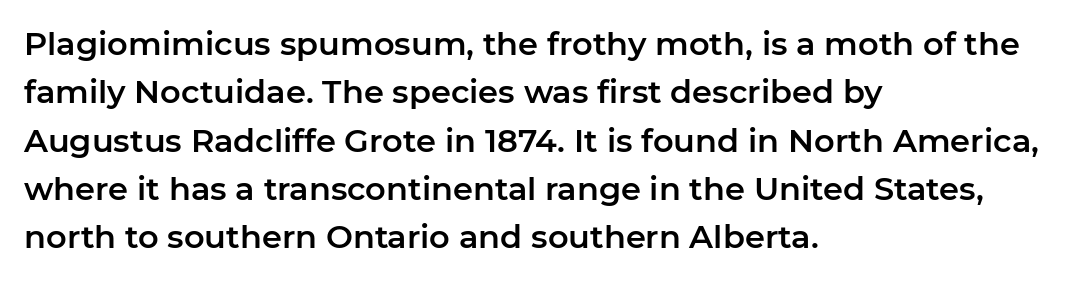
Unmarked baselines from the first word to the last. Each letter keeps its own natural width here, so spacing adapts to shape. The block of text has a typical density, with ordinary space between rows. Observe the absence of serifs on each vertical stroke in this sample.
